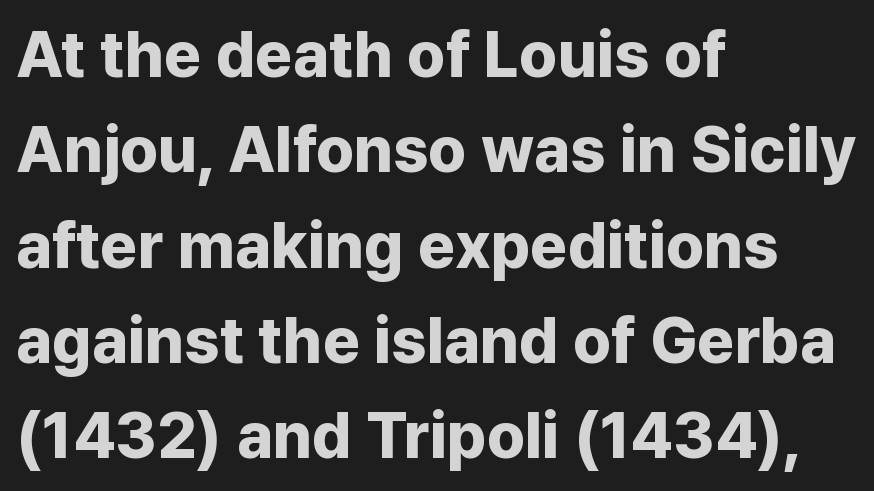
The image shows 64 px bold sans-serif type, upright; set left-aligned, normal line spacing (1.49x), normal letter spacing, not underlined; low stroke contrast and a medium x-height.
